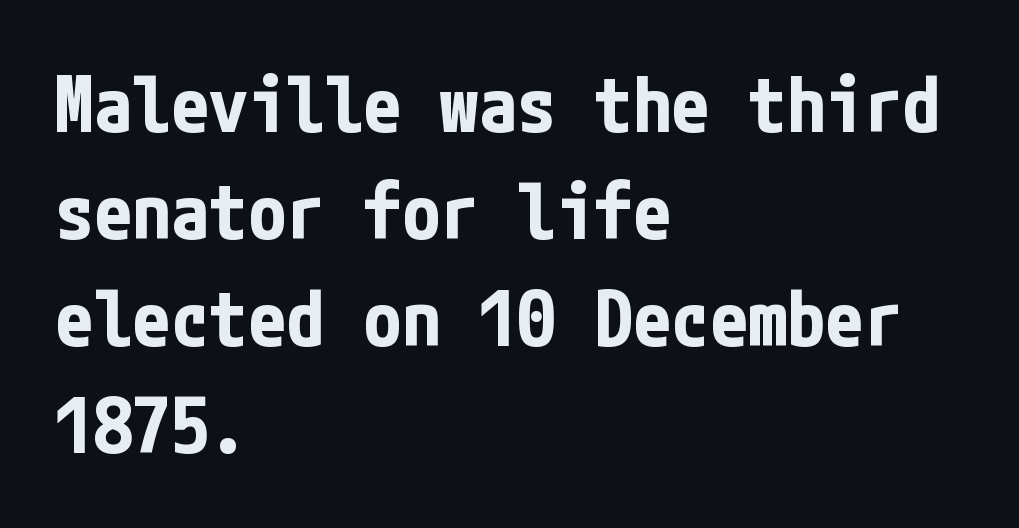
Grotesque or geometric, the face here clearly has no serifs. One-word summary of the alignment: left. The foot of each line stays bare and open. The block of text has a typical density, with ordinary space between rows.
